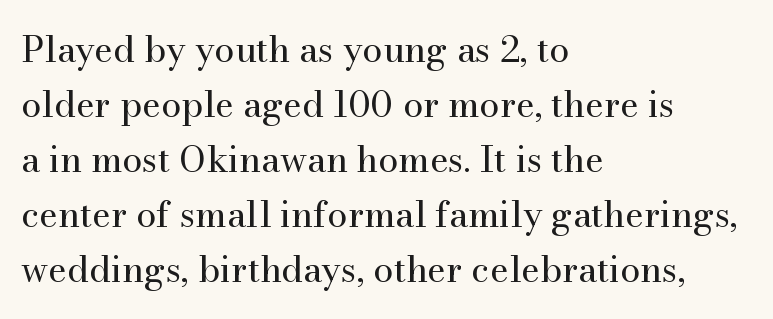
Stroke thickness stays within the range of a standard reading face or lighter. Observe the serifs anchoring each vertical stroke in this sample. Check the space under the baseline: it is left empty. The rendering uses a moderate line-height, typical for paragraphs. A typesetter would call this zero additional tracking.
